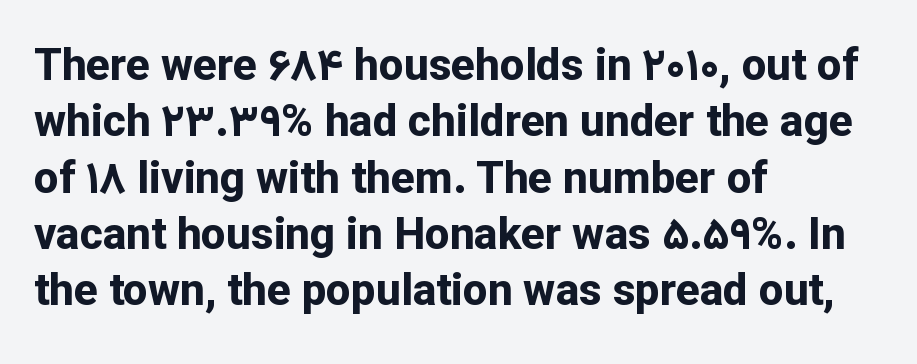
The image shows 44 px bold sans-serif type, upright; set left-aligned, normal line spacing (1.28x), normal letter spacing, not underlined; low stroke contrast and a medium x-height.
